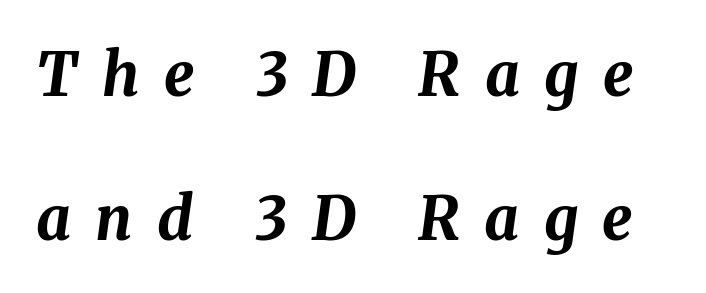
Q: Is the text bold? A: Yes.
Q: Is the text italic (slanted)? A: Yes, it leans right by about 8 degrees.
Q: Is the text underlined? A: No.
Q: Is the spacing between letters normal or unusually wide? A: Unusually wide.
Q: Is the spacing between lines tight, normal or loose? A: Loose.
Q: Width (condensed, normal, or wide)? A: Normal.
Q: Stroke contrast? A: Medium.
Q: x-height? A: Medium.
Q: Monospaced? A: No.
